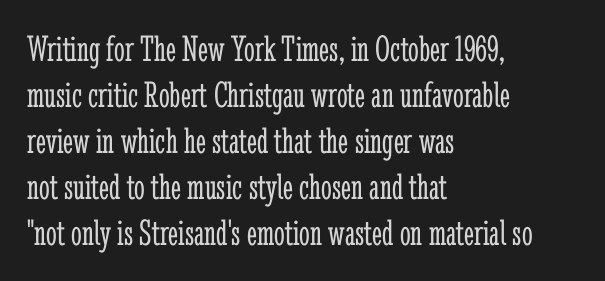
The compositor pushed each line to the left boundary. What stands out about the letter spacing? Nothing — it is the standard amount. Here the designer chose a conventional face with non-uniform glyph widths. No letter is thick-stroked: the sample isn't bold. Underlining? Definitely not there. Quick note: not italic, upright.
